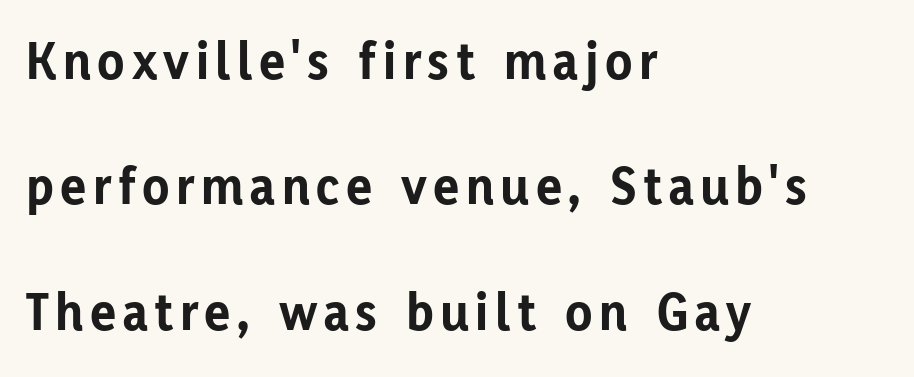
The image shows 55 px bold sans-serif type, upright; set left-aligned, loose line spacing (2.28x), not underlined; low stroke contrast and a medium x-height.
